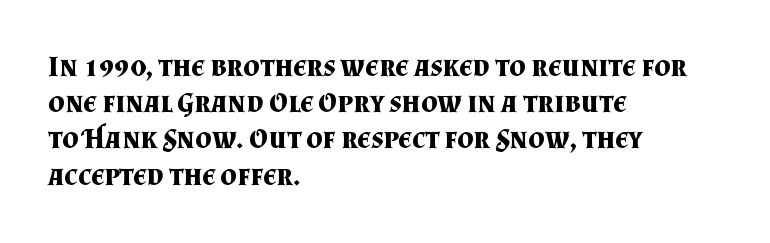
{"serif": "yes", "italic": "no", "bold": "yes", "weight": "bold", "width": "normal", "stroke_contrast": "medium", "x_height": "small", "monospaced": "no", "underline": "no", "align": "left", "line_spacing": "normal", "line_spacing_ratio": 1.25, "letter_spacing": "normal", "letter_spacing_em": 0.0, "glyph_px": 29}
